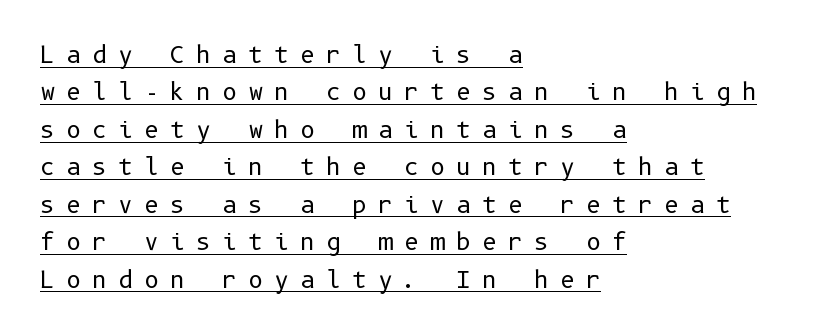
Q: Is the text bold? A: No.
Q: Is the text italic (slanted)? A: No, it is upright.
Q: Is the text underlined? A: Yes.
Q: How is the paragraph aligned? A: Left-aligned.
Q: Is the spacing between letters normal or unusually wide? A: Unusually wide.
Q: Is the spacing between lines tight, normal or loose? A: Normal.
